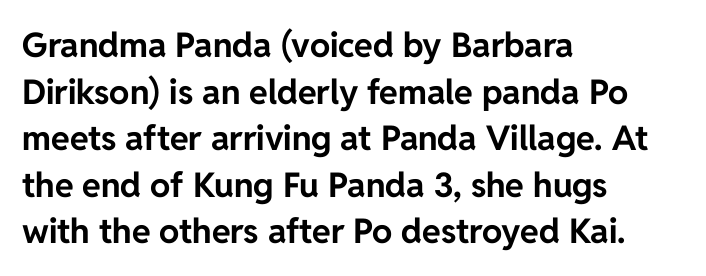
{"serif": "no", "italic": "no", "bold": "yes", "weight": "bold", "width": "normal", "stroke_contrast": "low", "x_height": "medium", "monospaced": "no", "underline": "no", "align": "left", "line_spacing": "normal", "line_spacing_ratio": 1.37, "letter_spacing": "normal", "letter_spacing_em": 0.0, "glyph_px": 34}
